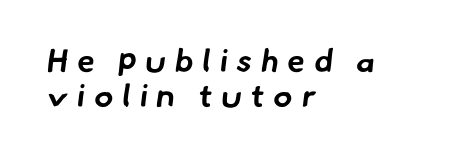
Spacing between characters has been opened up far beyond the box default. In terms of letterform style, serifs are entirely absent. Set as a true bold cut, around the 700 mark. Nobody drew a line under any word here. Quick note: interline space is minimal.
